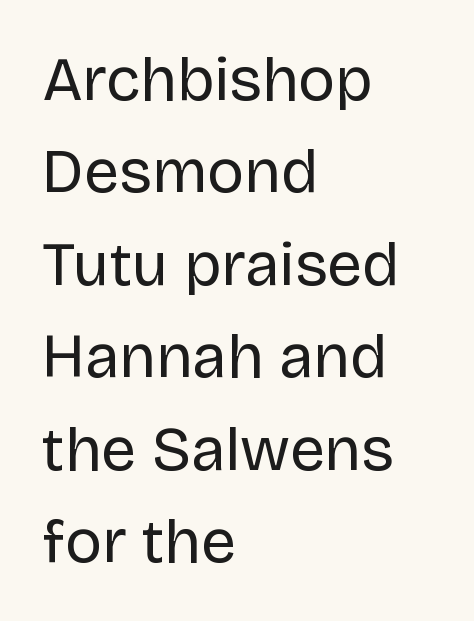
The image shows 62 px regular-weight sans-serif type, upright; set left-aligned, normal line spacing (1.49x), normal letter spacing, not underlined; low stroke contrast and a large x-height.
